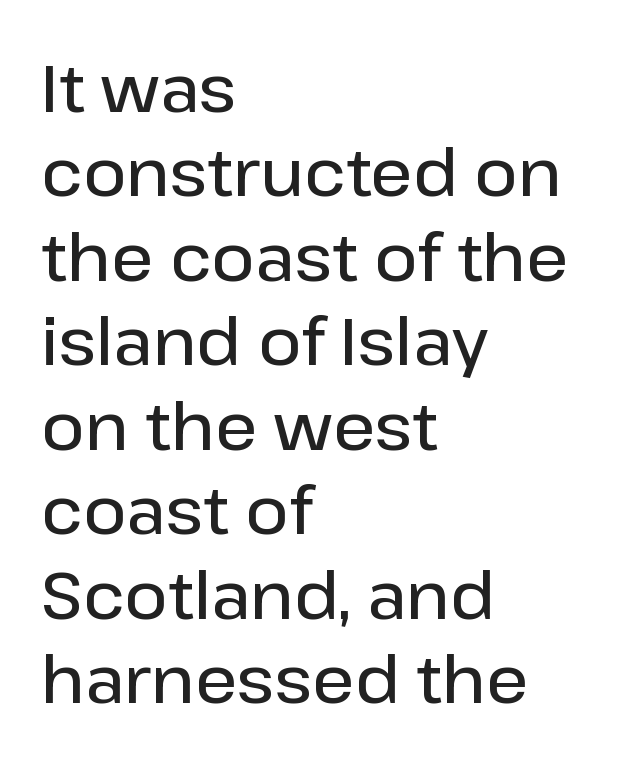
{"serif": "no", "italic": "no", "bold": "semi", "weight": "semibold", "width": "normal", "stroke_contrast": "low", "x_height": "medium", "monospaced": "no", "underline": "no", "align": "left", "line_spacing": "normal", "line_spacing_ratio": 1.28, "letter_spacing": "normal", "letter_spacing_em": 0.0, "glyph_px": 66}
